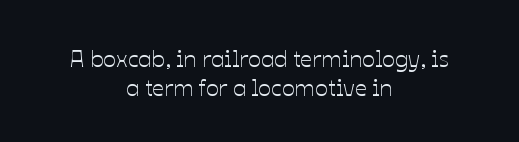
Q: Is the text italic (slanted)? A: No, it is upright.
Q: Is the text underlined? A: No.
Q: How is the paragraph aligned? A: Centered.
Q: Is the spacing between letters normal or unusually wide? A: Normal.
